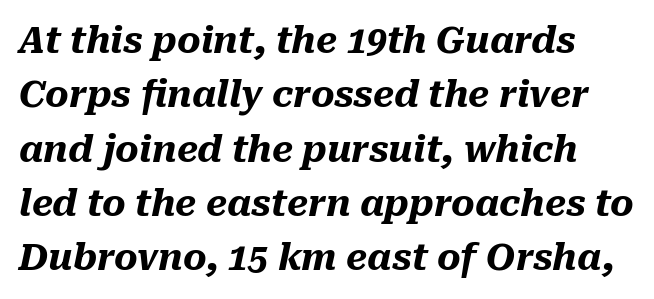
What weight is shown? A full bold with thick strokes. What stands out about the letter spacing? Nothing — it is the standard amount. The rendering uses natural spacing where letterforms have individual widths. Descender tails drop into unmarked territory. The rendering uses a moderate line-height, typical for paragraphs.
